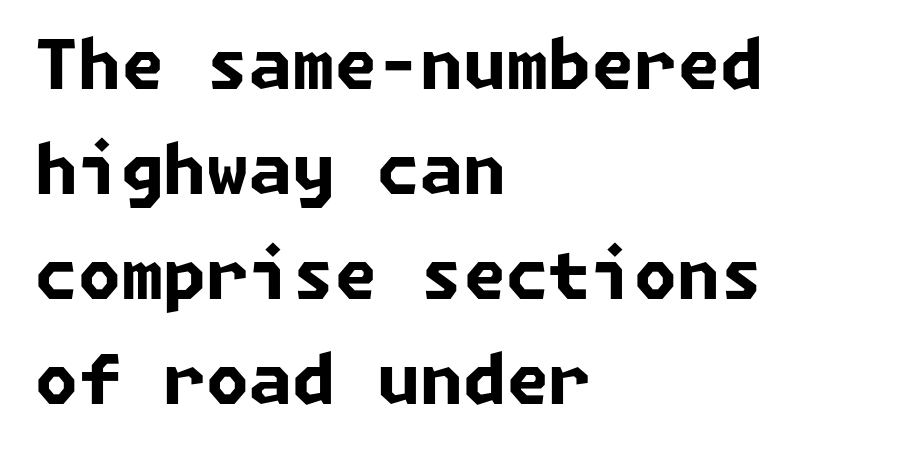
Quick note: interline space is typical. This rendering employs a face without finishing strokes, i.e., a sans-serif. The sample has been set heavy, in full bold. Horizontally, the lines are justified to the leading edge only. How are the letters spaced? Ordinarily, with no added tracking. Glance below the letters and you will spot only blank space.
